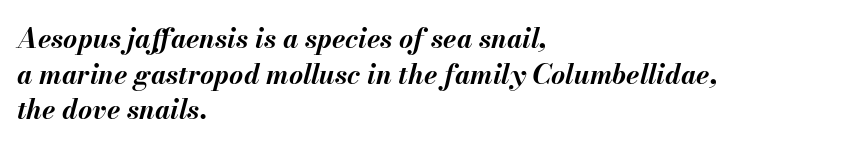
{"italic": "yes", "lean": "right", "slant_degrees": 13, "bold": "yes", "underline": "no", "align": "left", "line_spacing": "normal", "line_spacing_ratio": 1.32, "letter_spacing": "normal", "letter_spacing_em": 0.0, "glyph_px": 27}
